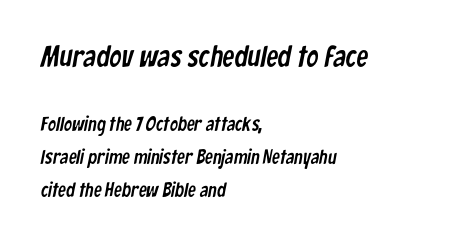
The image shows 30 px condensed sans-serif type; set left-aligned, normal line spacing (1.65x), normal letter spacing, not underlined; the first (top) block is 1.5x larger; low stroke contrast and a medium x-height.
